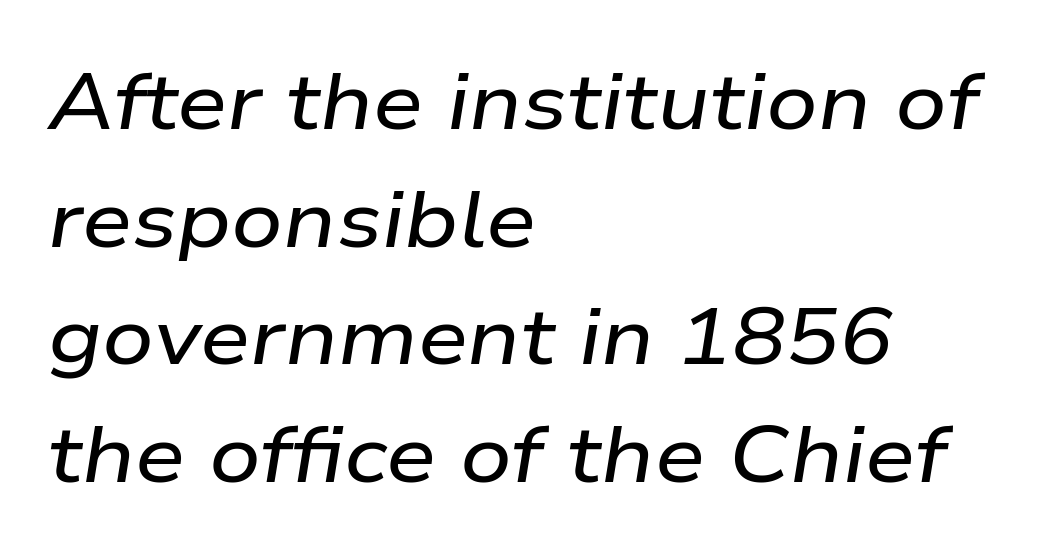
{"italic": "yes", "lean": "right", "slant_degrees": 9, "width": "wide", "stroke_contrast": "low", "x_height": "medium", "monospaced": "no", "underline": "no", "align": "left", "line_spacing": "normal", "line_spacing_ratio": 1.47, "letter_spacing": "normal", "letter_spacing_em": 0.0, "glyph_px": 80}
